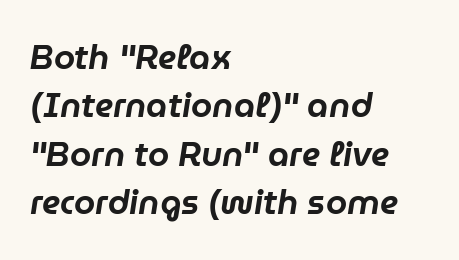
These lines are set flush left with a ragged right edge. The vertical gap from one line to the next is medium. Compared with typical body copy, the letter spacing here is the same. This sample has the flowing, uneven cadence of proportional lettering.
